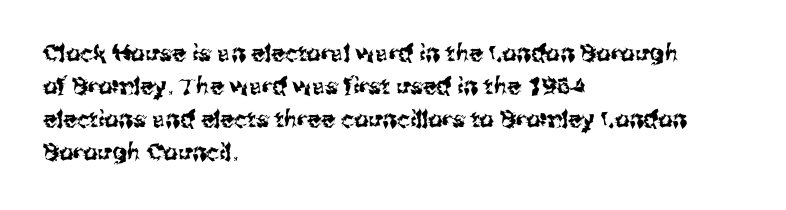
The block of text has a typical density, with ordinary space between rows. Tracking here is standard; glyphs follow each other at the usual distance. The strip under each line holds only bare page. The lettering holds an erect, upright posture throughout. Teacher's note: observe the even left margin — that is flush-left alignment.
